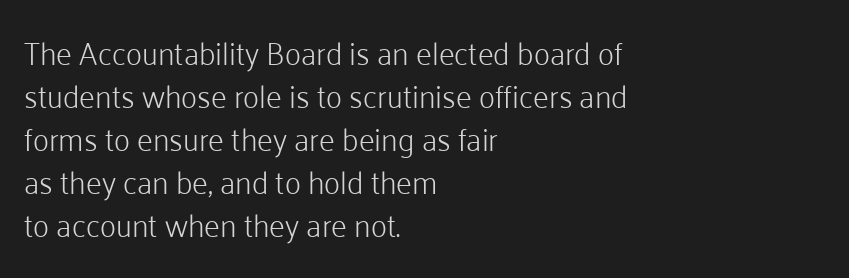
The image shows 31 px light sans-serif type, upright; set left-aligned, normal line spacing (1.39x), normal letter spacing, not underlined; low stroke contrast and a medium x-height.
